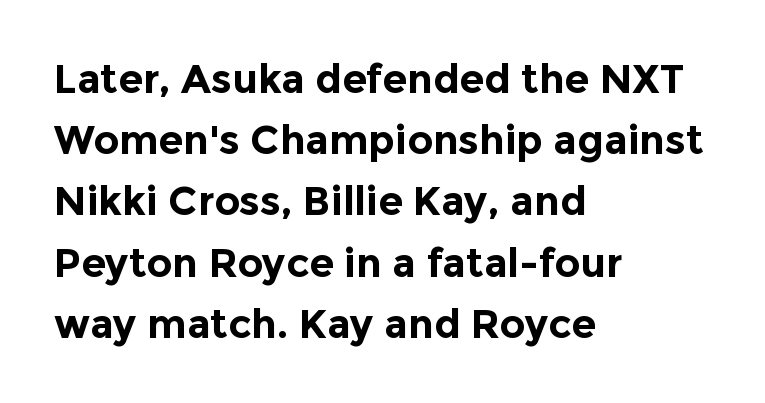
The image shows 40 px bold sans-serif type, upright; set left-aligned, normal line spacing (1.53x), normal letter spacing, not underlined; a medium x-height.
